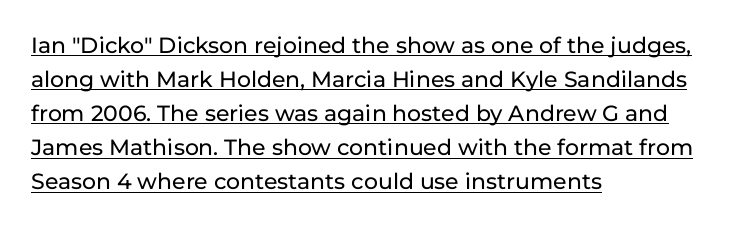
Q: Is the text italic (slanted)? A: No, it is upright.
Q: Is the text underlined? A: Yes.
Q: How is the paragraph aligned? A: Left-aligned.
Q: Is the spacing between letters normal or unusually wide? A: Normal.
Q: Is the spacing between lines tight, normal or loose? A: Normal.
